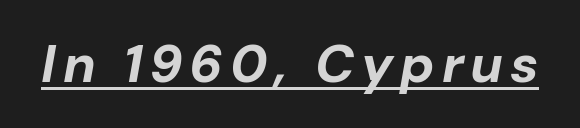
Does the lettering tilt? It does — this is italic. Caption: bold face, heavy strokes. Do the characters align in a grid? No, the font is proportional. Beneath each row of characters lies a ruled line.
